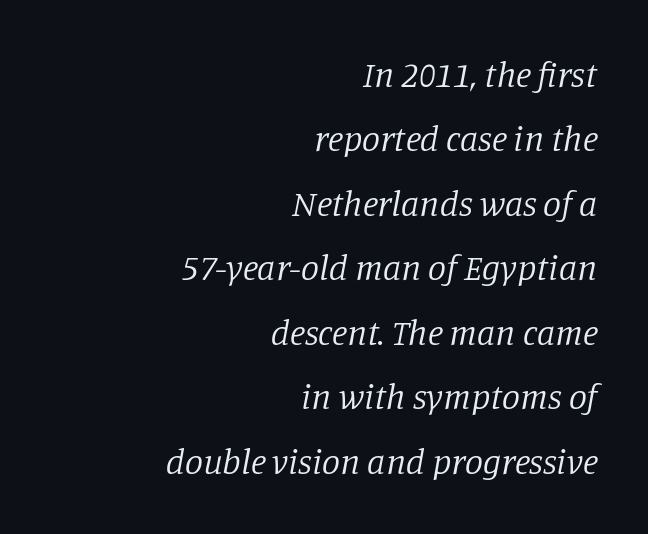
Is the type slanted? Yes — the strokes lean at a clear angle. No letter is thick-stroked: the sample isn't bold. There is no visible air inserted between adjacent glyphs. You could not count columns in this text — the font is proportionally spaced. A bare baseline throughout the passage. This rendering employs a face with finishing strokes, i.e., a serif.
